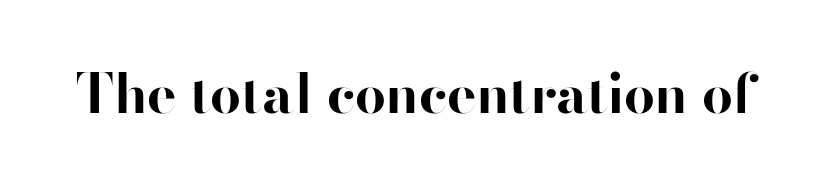
Students, note that the glyphs here touch the page at normal intervals. Posture: vertical. Summary of weight: heavy, a full bold. Nope, no serifs anywhere on these letters.
